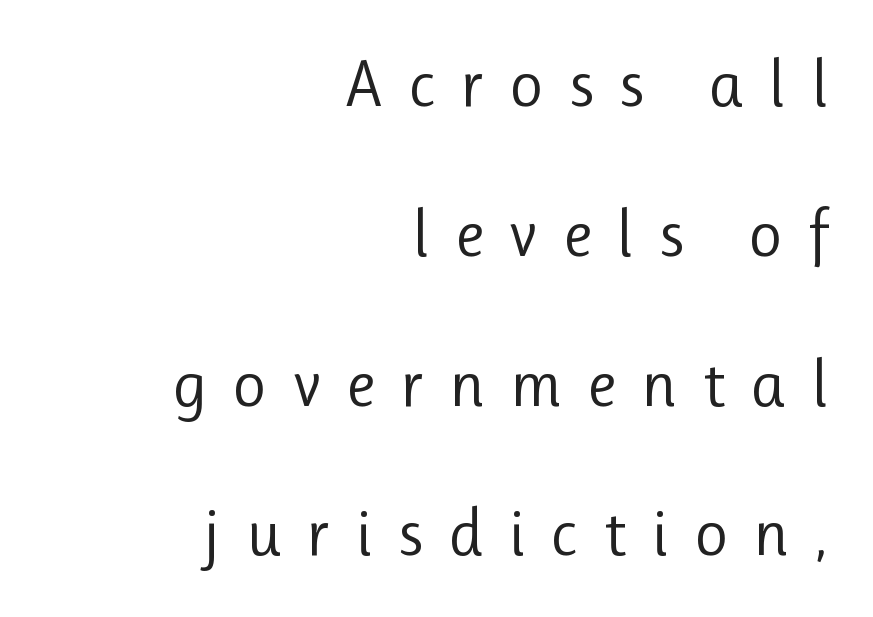
There is plenty of visible air inserted between adjacent glyphs. Is this a heavy cut? Hardly; it is regular or lighter. The letters advance in unequal steps, a hallmark of proportional type. The font family rendered here belongs to the sans-serif group. The space directly below the letters is spotless.
